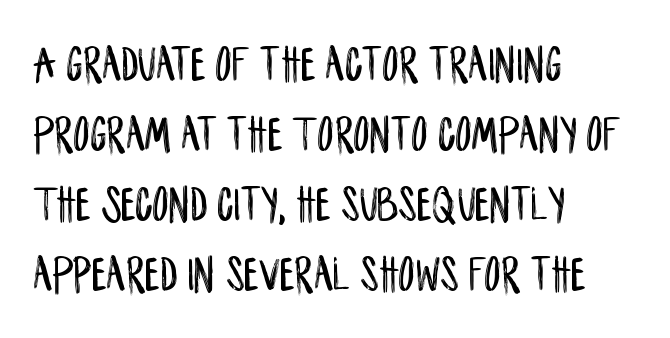
{"serif": "no", "italic": "no", "width": "condensed", "stroke_contrast": "low", "x_height": "large", "monospaced": "no", "underline": "no", "align": "left", "line_spacing": "normal", "line_spacing_ratio": 1.37, "letter_spacing": "normal", "letter_spacing_em": 0.0, "glyph_px": 51}
